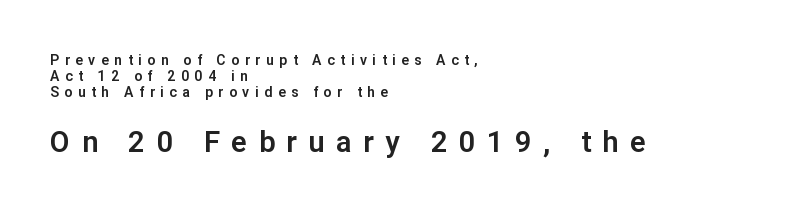
The image shows 29 px sans-serif type, upright; set left-aligned, line spacing 1.16x, unusually wide letter spacing (+0.4 em), not underlined; the second (bottom) block is 2.07x larger; low stroke contrast and a medium x-height.
